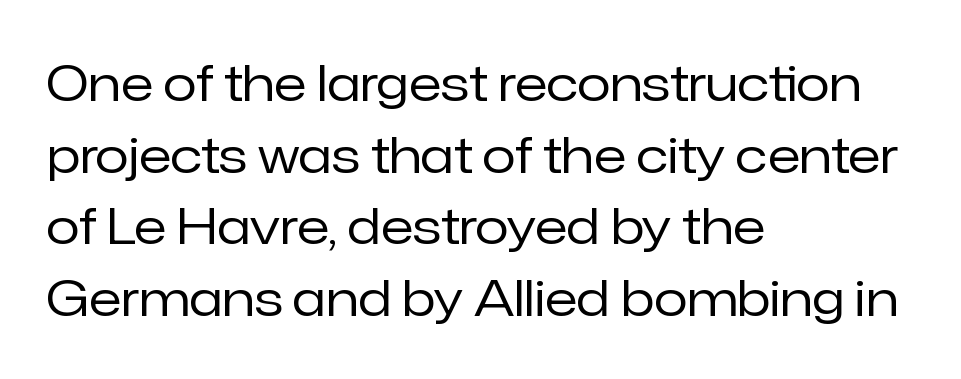
The face used here is proportionally spaced, like ordinary book or web type. If you drew a ruler down the left edge, every line would touch it. The designer went with a sans here, leaving each stem footless. Characters follow at the spacing the type designer built in. The strip under each line holds only bare page.
